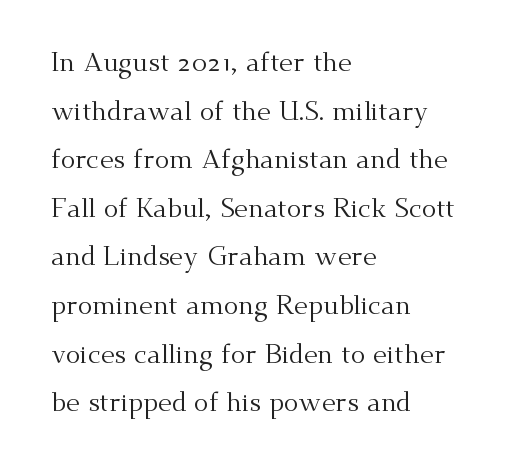
{"italic": "no", "bold": "no", "underline": "no", "align": "left", "line_spacing_ratio": 1.8, "letter_spacing": "normal", "letter_spacing_em": 0.0, "glyph_px": 27}
